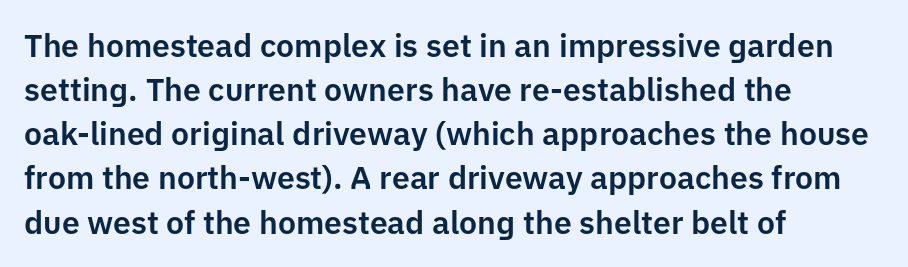
Short and long lines alike share a common starting point at left. Characters remain perfectly vertical along every line. Serifs: no, the terminals of the letterforms are clean. You could not count columns in this text — the font is proportionally spaced.
